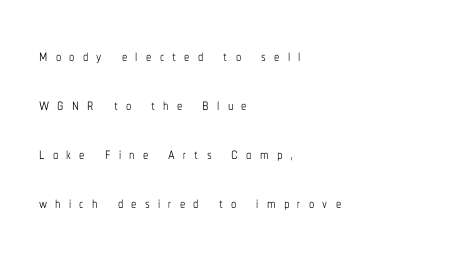
Compared with typical body copy, the letter spacing here is much looser. These lines are set flush left with a ragged right edge. Beneath every word, the page is bare. Posture: upright roman. Nothing heavy about these letters — not bold at all. Leading is clearly above the norm, producing a sparse column.
